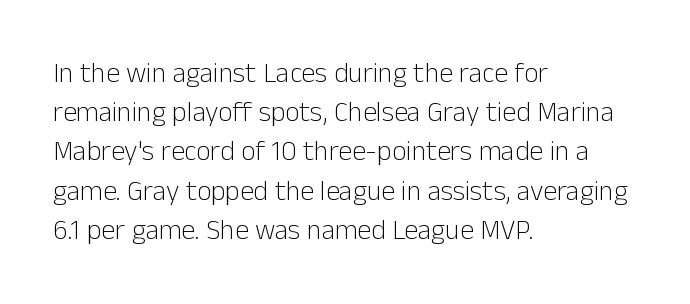
The characters display no serif detailing; their extremities are plain. Quick note: underline off. No italicization has been applied; the sample stays upright. The block of text has a typical density, with ordinary space between rows. The characters are drawn with everyday or finer stroke widths. Nobody touched the tracking dial on this one.
